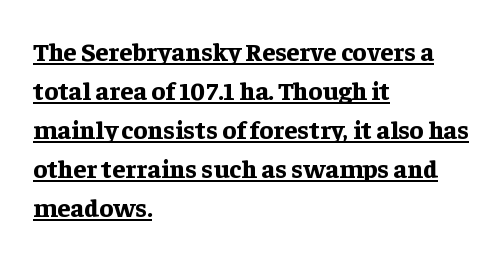
The image shows 26 px bold type, upright; set left-aligned, normal line spacing (1.5x), normal letter spacing, underlined.
